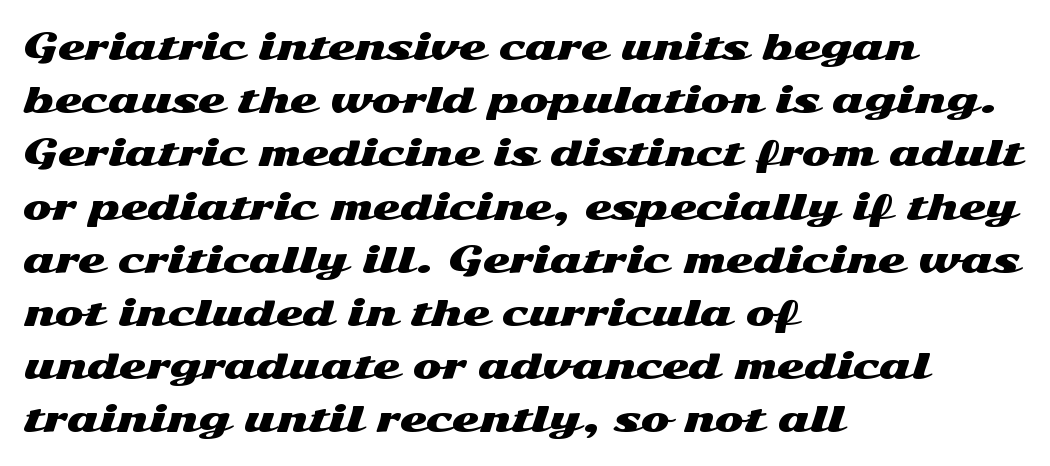
{"serif": "no", "width": "wide", "stroke_contrast": "medium", "x_height": "medium", "monospaced": "no", "underline": "no", "align": "left", "line_spacing": "normal", "line_spacing_ratio": 1.52, "letter_spacing": "normal", "letter_spacing_em": 0.0, "glyph_px": 35}
